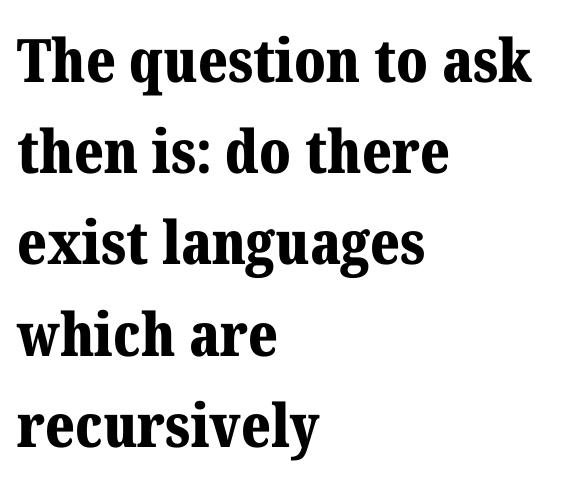
{"serif": "yes", "italic": "no", "bold": "yes", "weight": "bold", "width": "normal", "stroke_contrast": "medium", "x_height": "medium", "monospaced": "no", "underline": "no", "align": "left", "line_spacing": "normal", "line_spacing_ratio": 1.52, "letter_spacing": "normal", "letter_spacing_em": 0.0, "glyph_px": 60}
